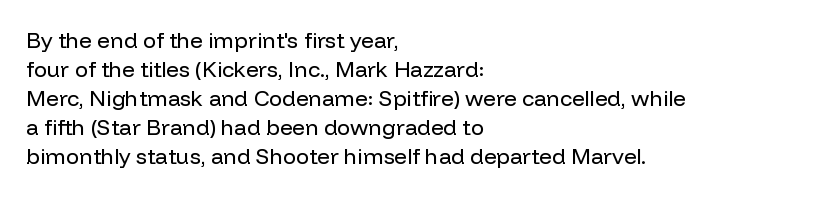
Q: Is the text bold? A: No.
Q: Is the text italic (slanted)? A: No, it is upright.
Q: Is the text underlined? A: No.
Q: How is the paragraph aligned? A: Left-aligned.
Q: Is the spacing between letters normal or unusually wide? A: Normal.
Q: Is the spacing between lines tight, normal or loose? A: Normal.
